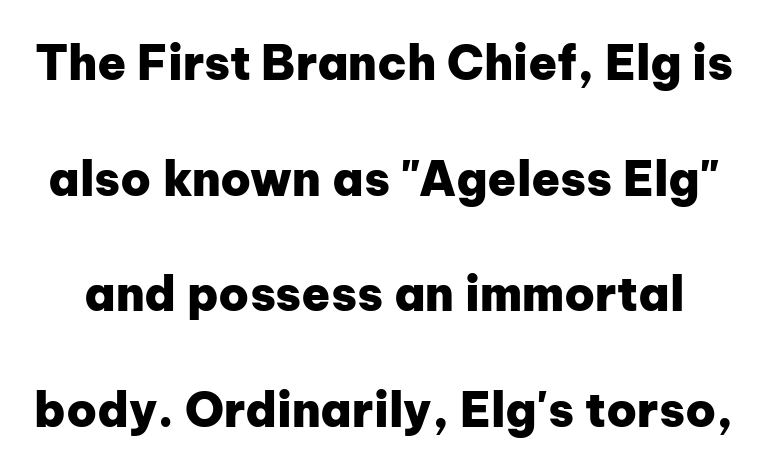
{"serif": "no", "italic": "no", "bold": "yes", "weight": "heavy", "width": "normal", "stroke_contrast": "low", "x_height": "medium", "monospaced": "no", "underline": "no", "line_spacing": "loose", "line_spacing_ratio": 2.46, "letter_spacing": "normal", "letter_spacing_em": 0.0, "glyph_px": 47}
